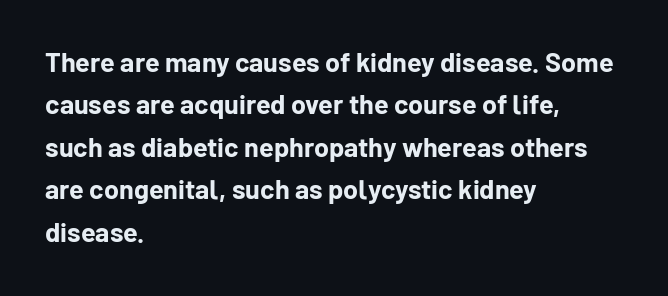
Q: Is the text bold? A: Yes.
Q: Is the text italic (slanted)? A: No, it is upright.
Q: Is the text underlined? A: No.
Q: How is the paragraph aligned? A: Left-aligned.
Q: Is the spacing between letters normal or unusually wide? A: Normal.
Q: Is the spacing between lines tight, normal or loose? A: Normal.
